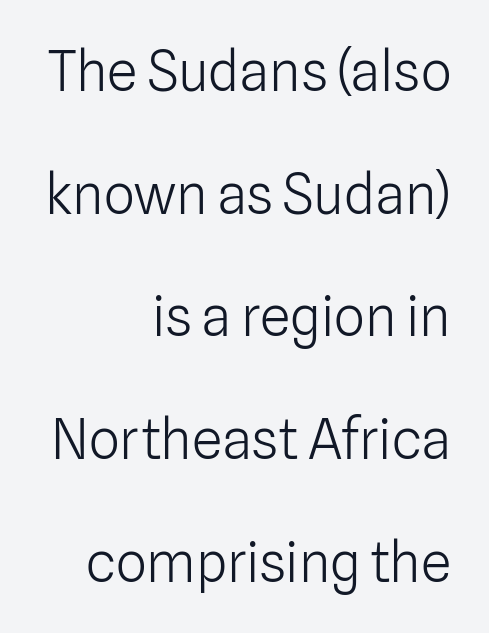
The image shows 55 px light sans-serif type, upright; set right-aligned, loose line spacing (2.23x), normal letter spacing, not underlined; low stroke contrast and a medium x-height.
